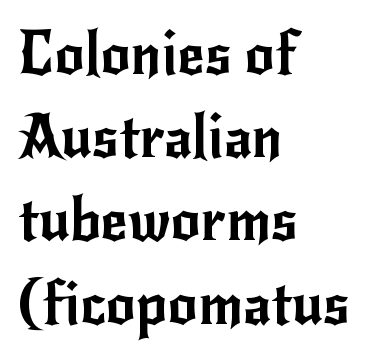
Q: Is the text italic (slanted)? A: No, it is upright.
Q: Is the typeface a serif or a sans-serif typeface? A: Sans-serif.
Q: Is the text underlined? A: No.
Q: How is the paragraph aligned? A: Left-aligned.
Q: Is the spacing between letters normal or unusually wide? A: Normal.
Q: Is the spacing between lines tight, normal or loose? A: Normal.
Q: Width (condensed, normal, or wide)? A: Normal.
Q: Stroke contrast? A: Low.
Q: x-height? A: Small.
Q: Monospaced? A: No.
